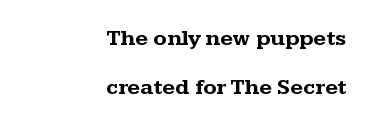
Q: Is the text bold? A: Yes.
Q: Is the text italic (slanted)? A: No, it is upright.
Q: Is the text underlined? A: No.
Q: How is the paragraph aligned? A: Right-aligned.
Q: Is the spacing between letters normal or unusually wide? A: Normal.
Q: Is the spacing between lines tight, normal or loose? A: Loose.
